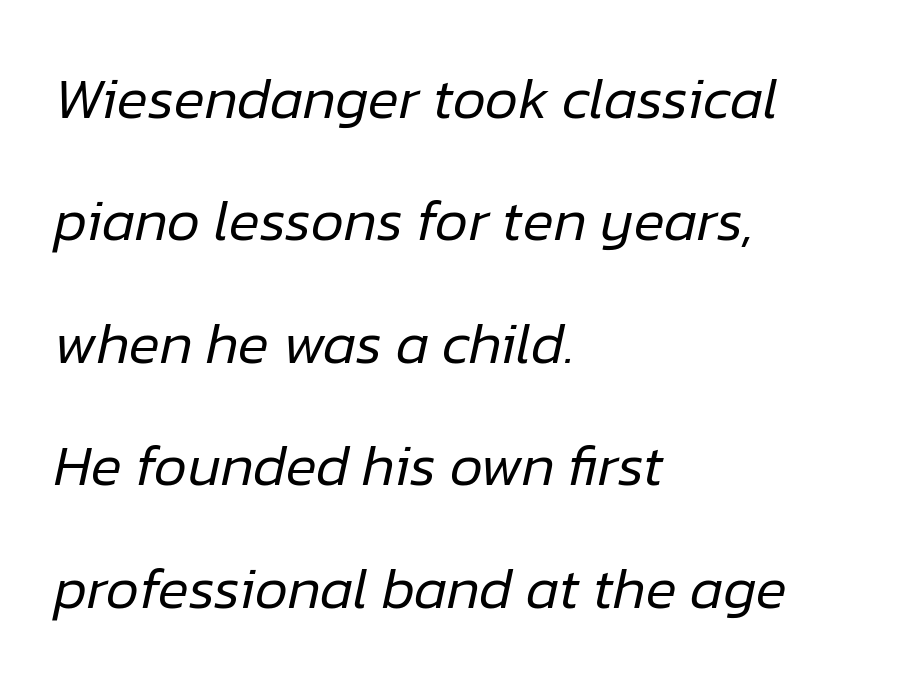
Q: Is the text bold? A: No.
Q: Is the text italic (slanted)? A: Yes, it leans right by about 12 degrees.
Q: Is the text underlined? A: No.
Q: How is the paragraph aligned? A: Left-aligned.
Q: Is the spacing between letters normal or unusually wide? A: Normal.
Q: Is the spacing between lines tight, normal or loose? A: Loose.
Q: Width (condensed, normal, or wide)? A: Normal.
Q: Stroke contrast? A: Low.
Q: x-height? A: Medium.
Q: Monospaced? A: No.
